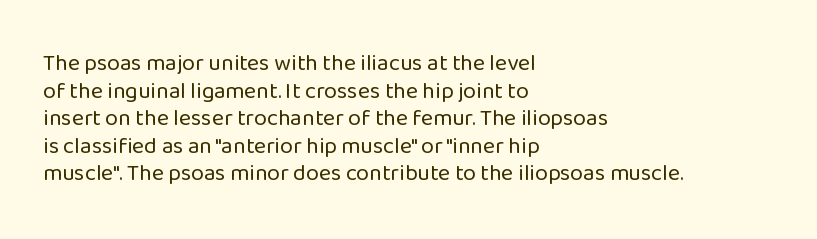
Q: Is the text bold? A: No.
Q: Is the text italic (slanted)? A: No, it is upright.
Q: Is the text underlined? A: No.
Q: How is the paragraph aligned? A: Left-aligned.
Q: Is the spacing between letters normal or unusually wide? A: Normal.
